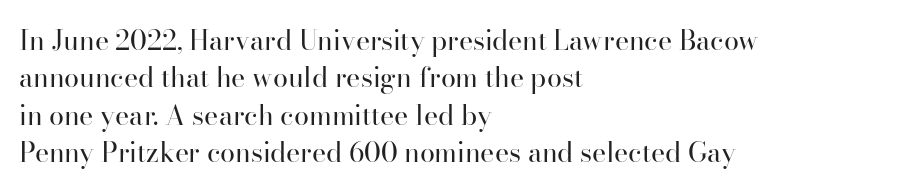
Q: Is the text bold? A: No.
Q: Is the text italic (slanted)? A: No, it is upright.
Q: Is the text underlined? A: No.
Q: How is the paragraph aligned? A: Left-aligned.
Q: Is the spacing between letters normal or unusually wide? A: Normal.
Q: Is the spacing between lines tight, normal or loose? A: Normal.
